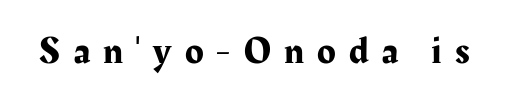
The image shows 38 px serif type, upright; set unusually wide letter spacing (+0.35 em), not underlined; medium stroke contrast and a medium x-height.
